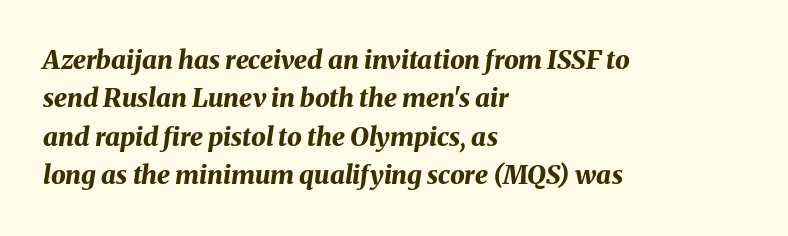
The image shows 26 px bold type, italic (leaning right); set left-aligned, normal line spacing (1.48x), normal letter spacing, not underlined.
